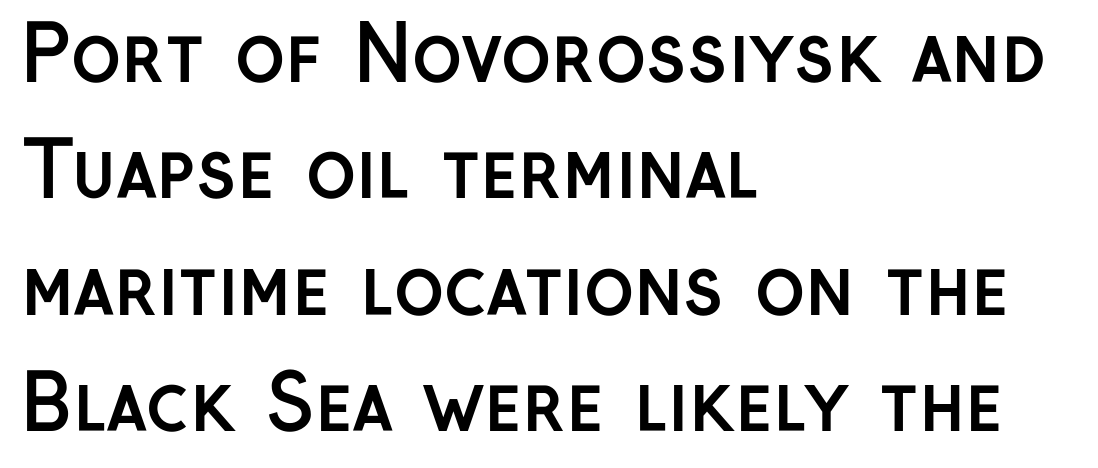
Look at the stroke-to-counter ratio: heavy, a bold. Decoration check: the copy has no underline. Ordinary non-slanted type is in use. This sample uses plain, unmodified letter spacing. The face used here is a sans, in the tradition of grotesques and geometrics.
